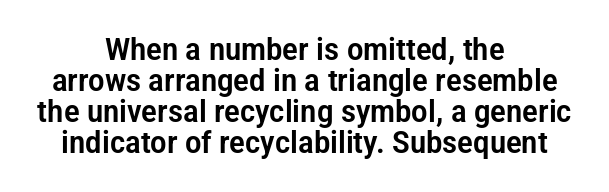
{"serif": "no", "italic": "no", "width": "condensed", "stroke_contrast": "low", "x_height": "medium", "monospaced": "no", "underline": "no", "align": "center", "line_spacing": "tight", "line_spacing_ratio": 1.0, "letter_spacing": "normal", "letter_spacing_em": 0.0, "glyph_px": 31}
